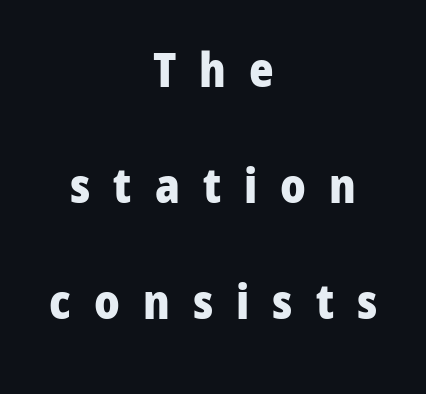
The image shows 47 px heavy sans-serif type, upright; set centered, loose line spacing (2.47x), unusually wide letter spacing (+0.49 em), not underlined; low stroke contrast and a medium x-height.
